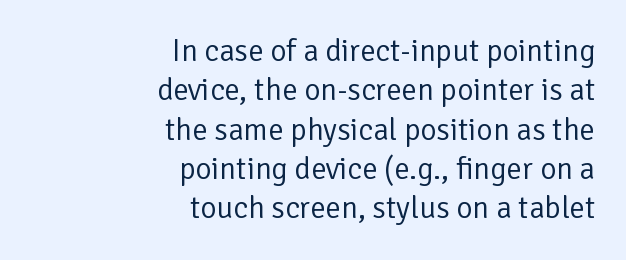
{"serif": "no", "italic": "no", "bold": "no", "weight": "regular", "width": "normal", "stroke_contrast": "low", "x_height": "medium", "monospaced": "no", "underline": "no", "align": "right", "line_spacing": "normal", "line_spacing_ratio": 1.27, "letter_spacing": "normal", "letter_spacing_em": 0.0, "glyph_px": 31}
